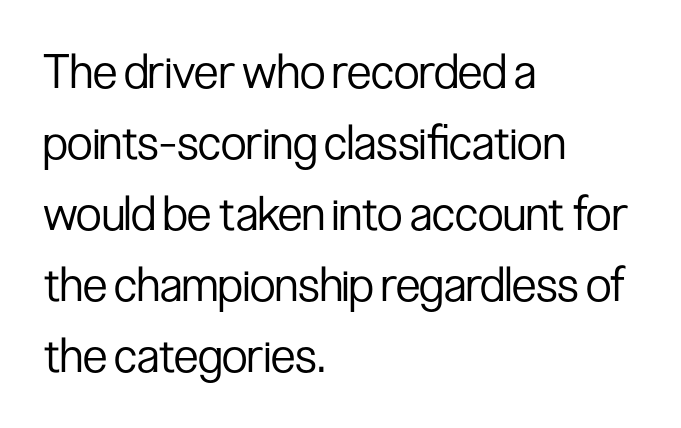
The image shows 47 px regular-weight, condensed sans-serif type, upright; set left-aligned, normal line spacing (1.51x), normal letter spacing, not underlined; low stroke contrast and a medium x-height.
